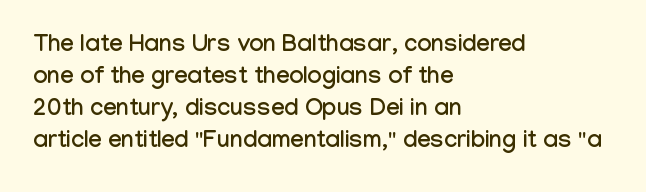
Q: Is the text italic (slanted)? A: No, it is upright.
Q: Is the text underlined? A: No.
Q: How is the paragraph aligned? A: Left-aligned.
Q: Is the spacing between letters normal or unusually wide? A: Normal.
Q: Is the spacing between lines tight, normal or loose? A: Normal.
